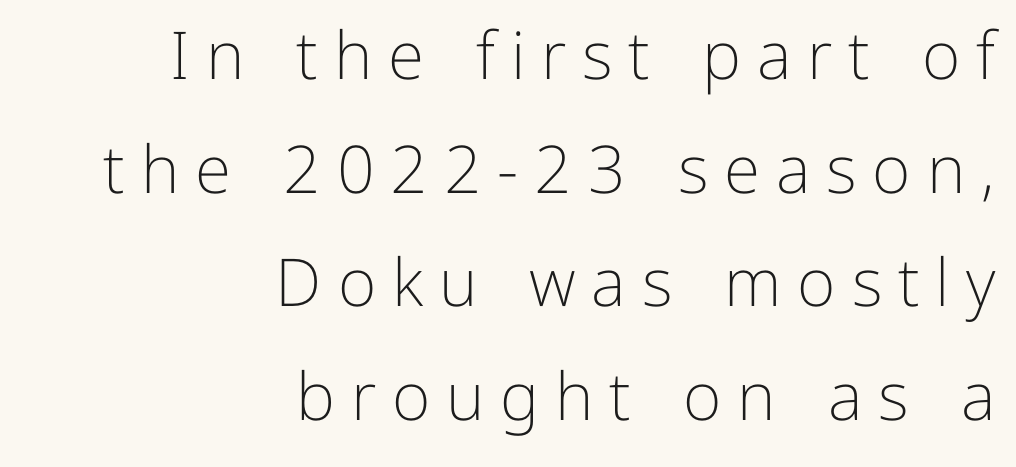
The image shows 66 px light sans-serif type, upright; set right-aligned, line spacing 1.72x, unusually wide letter spacing (+0.24 em), not underlined; low stroke contrast and a medium x-height.
